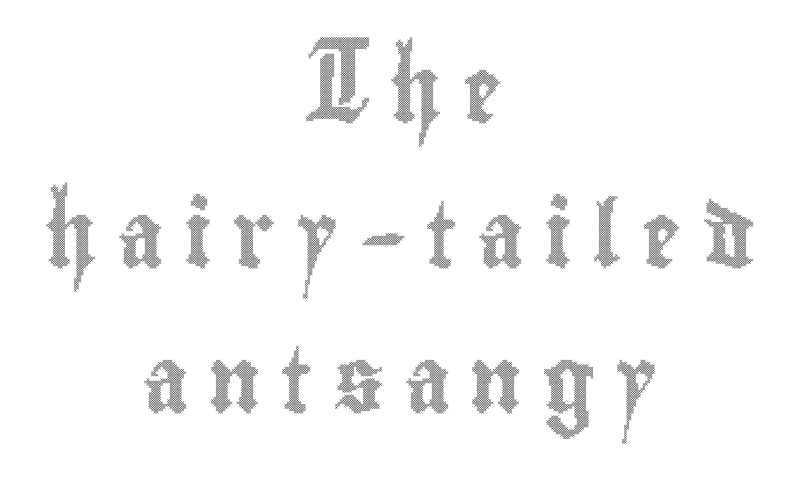
Q: Is the text italic (slanted)? A: No, it is upright.
Q: Is the text underlined? A: No.
Q: How is the paragraph aligned? A: Centered.
Q: Is the spacing between letters normal or unusually wide? A: Unusually wide.
Q: Is the spacing between lines tight, normal or loose? A: Loose.
Q: Width (condensed, normal, or wide)? A: Condensed.
Q: x-height? A: Small.
Q: Monospaced? A: No.
